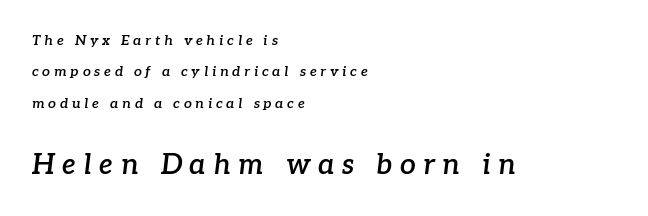
Emphasis-style slanted type is in use. The letters are semibold — heavier than regular but short of a full bold. Note the varied advance widths — an 'i' is clearly narrower than an 'm'. Stroke terminals: seriffed.
